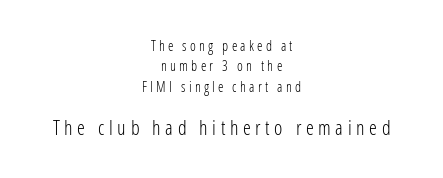
{"italic": "no", "bold": "no", "underline": "no", "align": "center", "line_spacing": "normal", "line_spacing_ratio": 1.46, "letter_spacing": "wide", "letter_spacing_em": 0.23, "larger_block": "second", "size_ratio": 1.43, "glyph_px": 20}
